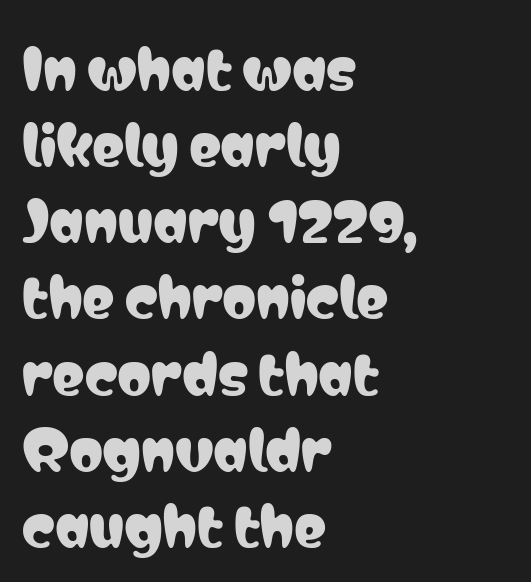
Q: Is the text italic (slanted)? A: No, it is upright.
Q: Is the typeface a serif or a sans-serif typeface? A: Sans-serif.
Q: Is the text underlined? A: No.
Q: How is the paragraph aligned? A: Left-aligned.
Q: Is the spacing between letters normal or unusually wide? A: Normal.
Q: Is the spacing between lines tight, normal or loose? A: Normal.
Q: Width (condensed, normal, or wide)? A: Condensed.
Q: Stroke contrast? A: Low.
Q: x-height? A: Medium.
Q: Monospaced? A: No.
